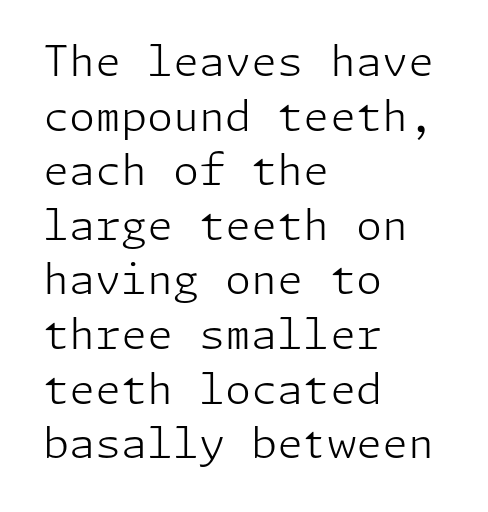
A typesetter would label this face a sans. Honestly, there is no underline to notice here at all. The passage shown stacks its lines at a standard gap. Is this a heavy cut? Hardly; it is regular or lighter. The rendering keeps characters at their native spacing. Casual observation: everything's shoved over to the left.
